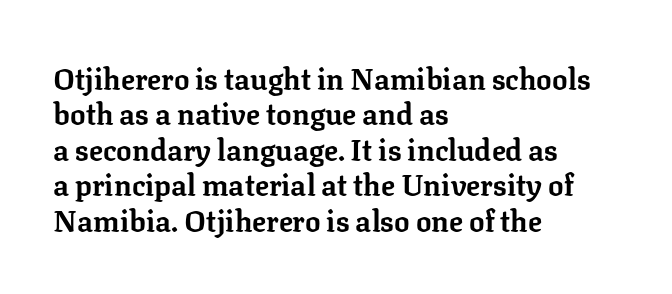
{"serif": "yes", "italic": "no", "bold": "yes", "weight": "bold", "width": "normal", "stroke_contrast": "low", "x_height": "medium", "monospaced": "no", "underline": "no", "align": "left", "line_spacing_ratio": 1.22, "letter_spacing": "normal", "letter_spacing_em": 0.0, "glyph_px": 29}
